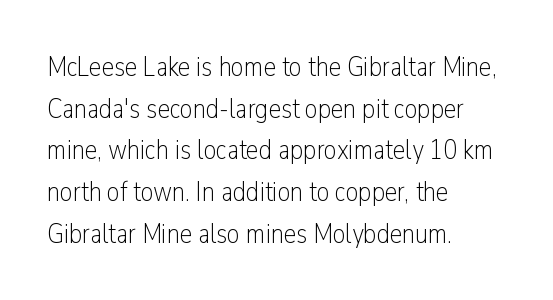
The image shows 28 px light, condensed sans-serif type, upright; set left-aligned, normal line spacing (1.49x), normal letter spacing, not underlined; low stroke contrast and a medium x-height.
